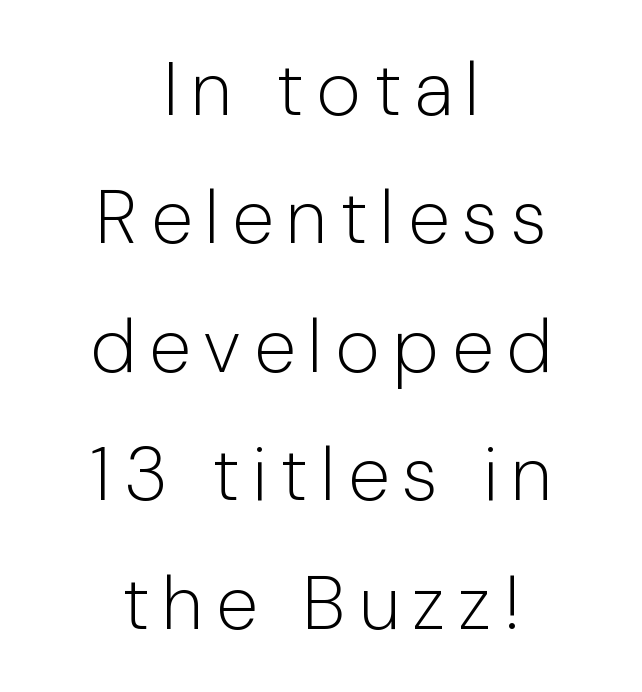
{"serif": "no", "italic": "no", "bold": "no", "weight": "light", "width": "normal", "stroke_contrast": "low", "x_height": "medium", "monospaced": "no", "underline": "no", "align": "center", "line_spacing": "normal", "line_spacing_ratio": 1.69, "glyph_px": 76}
